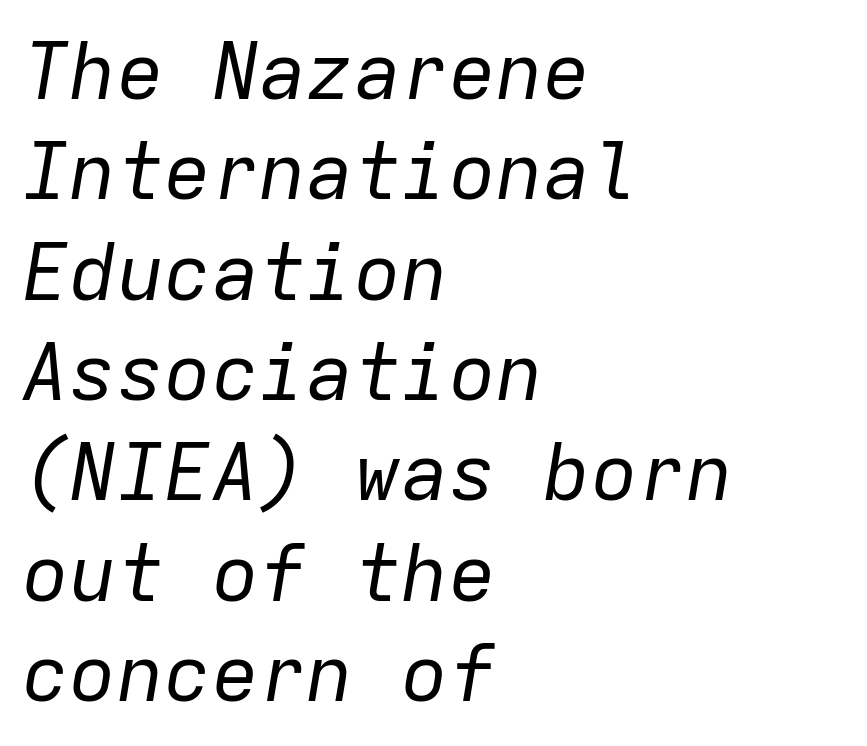
Q: Is the text bold? A: No.
Q: Is the text italic (slanted)? A: Yes, it leans right by about 9 degrees.
Q: Is the text underlined? A: No.
Q: How is the paragraph aligned? A: Left-aligned.
Q: Is the spacing between letters normal or unusually wide? A: Normal.
Q: Is the spacing between lines tight, normal or loose? A: Normal.
Q: Width (condensed, normal, or wide)? A: Normal.
Q: Stroke contrast? A: Low.
Q: x-height? A: Medium.
Q: Monospaced? A: Yes.
